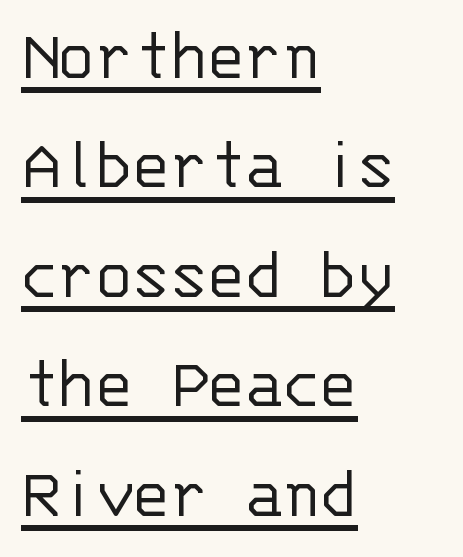
{"serif": "no", "italic": "no", "bold": "no", "weight": "light", "width": "normal", "stroke_contrast": "low", "x_height": "large", "monospaced": "yes", "underline": "yes", "align": "left", "line_spacing": "normal", "line_spacing_ratio": 1.44, "letter_spacing": "normal", "letter_spacing_em": 0.0, "glyph_px": 76}
